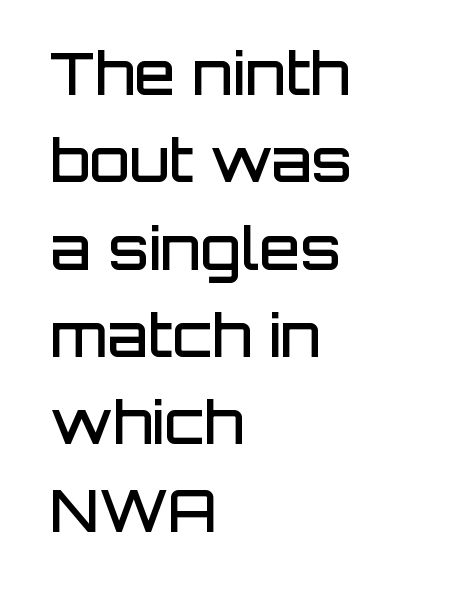
{"serif": "no", "italic": "no", "bold": "semi", "weight": "semibold", "width": "normal", "stroke_contrast": "low", "x_height": "large", "monospaced": "no", "underline": "no", "align": "left", "line_spacing": "normal", "line_spacing_ratio": 1.48, "letter_spacing": "normal", "letter_spacing_em": 0.0, "glyph_px": 59}
